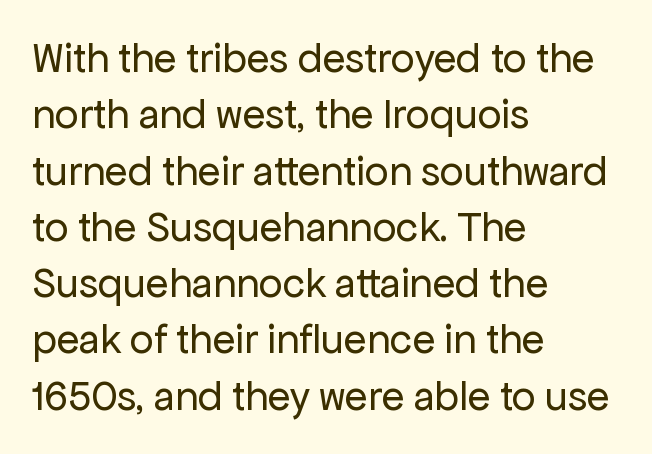
{"serif": "no", "italic": "no", "bold": "no", "weight": "regular", "width": "normal", "stroke_contrast": "low", "x_height": "medium", "monospaced": "no", "underline": "no", "align": "left", "line_spacing": "normal", "line_spacing_ratio": 1.34, "letter_spacing": "normal", "letter_spacing_em": 0.0, "glyph_px": 42}
